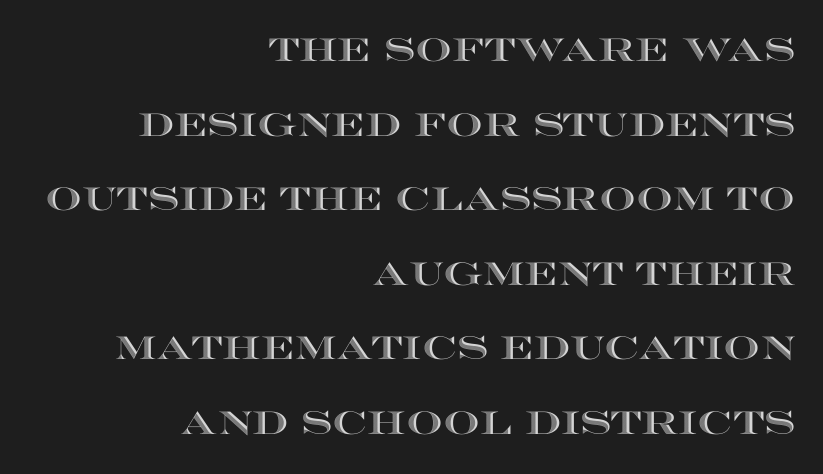
Q: Is the text italic (slanted)? A: No, it is upright.
Q: Is the text underlined? A: No.
Q: How is the paragraph aligned? A: Right-aligned.
Q: Is the spacing between letters normal or unusually wide? A: Normal.
Q: Is the spacing between lines tight, normal or loose? A: Loose.
Q: Width (condensed, normal, or wide)? A: Wide.
Q: x-height? A: Large.
Q: Monospaced? A: No.
